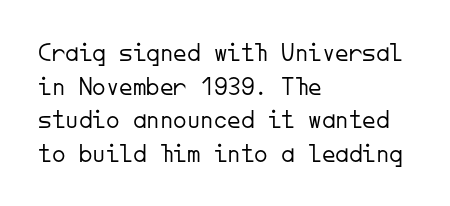
Whoever set this chose a conventional vertical rhythm. Each stroke keeps to a modest, everyday thickness or less. Is there any slant? The stems are plumb. Any mark beneath the type? The region is blank. Horizontal alignment here is leftward, the default for most running prose.
